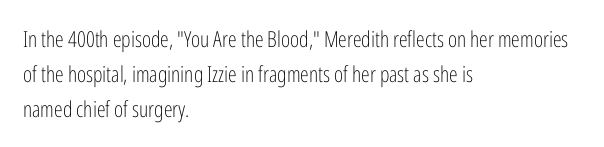
The image shows 22 px text type, upright; set left-aligned, normal line spacing (1.58x), normal letter spacing, not underlined.
